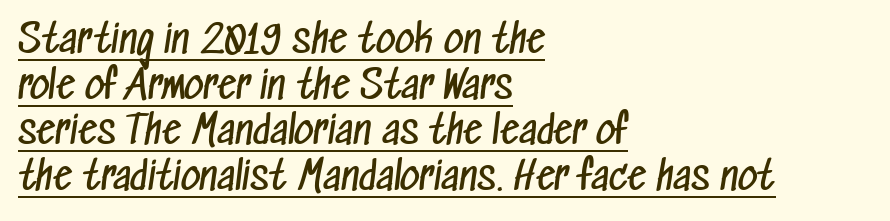
{"serif": "no", "bold": "no", "weight": "regular", "width": "condensed", "stroke_contrast": "low", "x_height": "medium", "monospaced": "no", "underline": "yes", "align": "left", "line_spacing_ratio": 1.2, "letter_spacing": "normal", "letter_spacing_em": 0.0, "glyph_px": 38}
